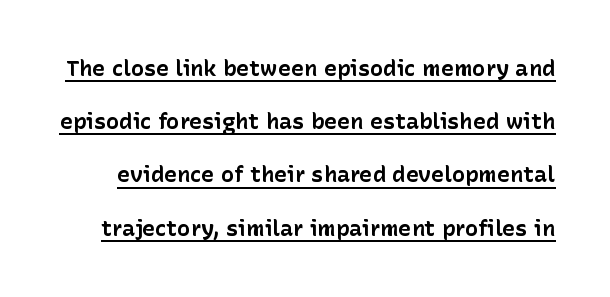
{"italic": "no", "bold": "yes", "underline": "yes", "line_spacing": "loose", "line_spacing_ratio": 2.42, "letter_spacing": "normal", "letter_spacing_em": 0.0, "glyph_px": 22}
